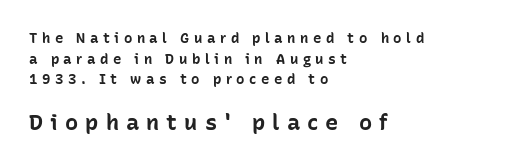
Character size in the trailing block exceeds that of the leading block. The type is letterspaced generously, with wide tracking. Teacher's note: observe the even left margin — that is flush-left alignment. Chunky letters — that's bold for sure.
